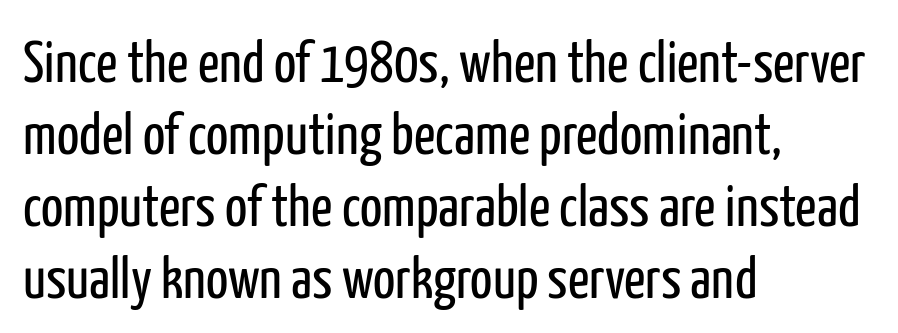
The letterforms sit at book weight or below. Default kerning and tracking; the words read as compact shapes. The baseline area is clear. These lines are rendered in a variable-pitch font. Teacher's note: observe the even left margin — that is flush-left alignment.
